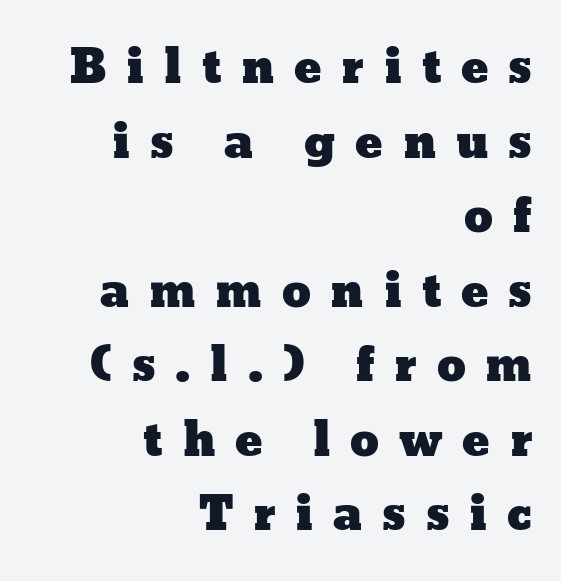
The image shows 46 px wide type, upright; set right-aligned, normal line spacing (1.62x), unusually wide letter spacing (+0.43 em), not underlined; low stroke contrast and a medium x-height.
